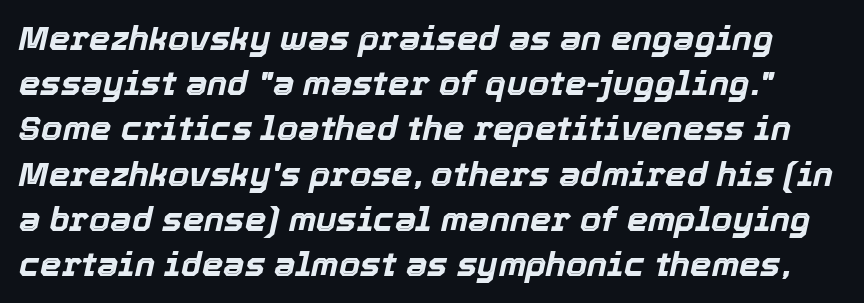
Q: Is the text bold? A: Yes.
Q: Is the text italic (slanted)? A: Yes, it leans right by about 12 degrees.
Q: Is the text underlined? A: No.
Q: Is the spacing between letters normal or unusually wide? A: Normal.
Q: Is the spacing between lines tight, normal or loose? A: Normal.
Q: Width (condensed, normal, or wide)? A: Normal.
Q: x-height? A: Medium.
Q: Monospaced? A: No.
